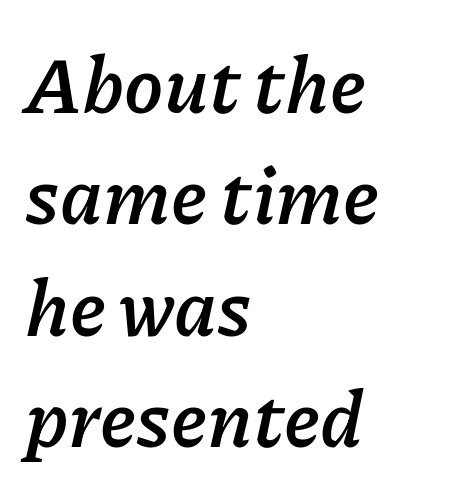
Q: Is the text bold? A: Yes.
Q: Is the text italic (slanted)? A: Yes, it leans right by about 11 degrees.
Q: Is the text underlined? A: No.
Q: How is the paragraph aligned? A: Left-aligned.
Q: Is the spacing between letters normal or unusually wide? A: Normal.
Q: Is the spacing between lines tight, normal or loose? A: Normal.
Q: Width (condensed, normal, or wide)? A: Normal.
Q: Stroke contrast? A: Low.
Q: x-height? A: Medium.
Q: Monospaced? A: No.
